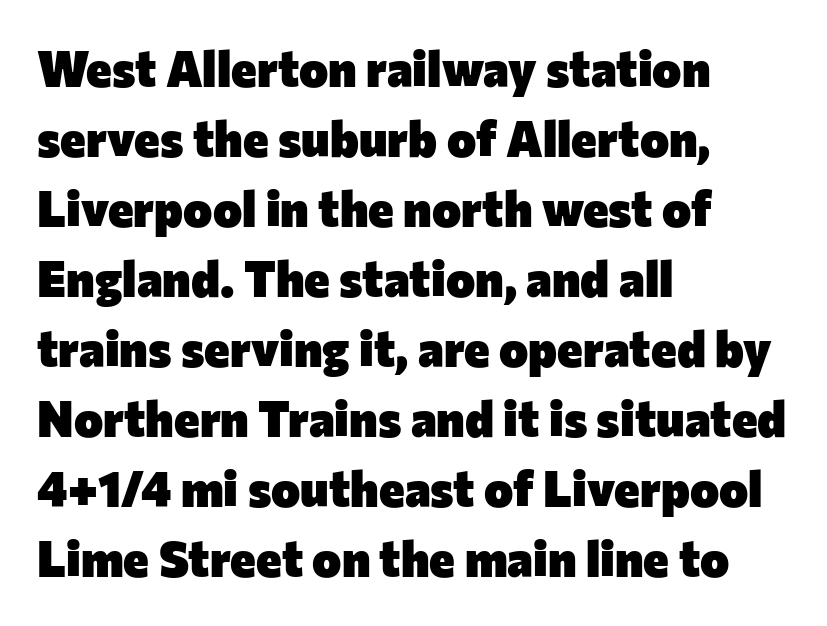
The image shows 49 px heavy sans-serif type, upright; set left-aligned, normal line spacing (1.43x), normal letter spacing, not underlined; low stroke contrast and a medium x-height.
